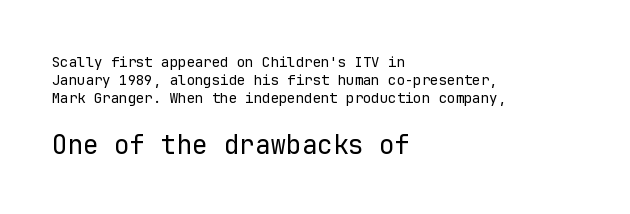
The image shows 26 px text type, upright; set left-aligned, normal line spacing (1.28x), normal letter spacing, not underlined; the second (bottom) block is 1.86x larger.
